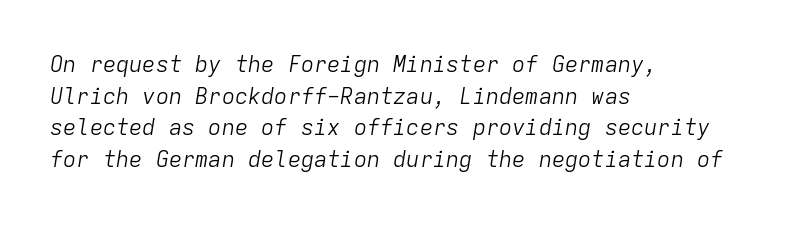
Look at the tracking — it's just the regular setting, nothing added. Glance below the letters and you will spot only blank space. The line-height multiplier appears to be the usual default. Is this a heavy cut? Hardly; it is regular or lighter. Italic: yes, the glyphs are oblique.
